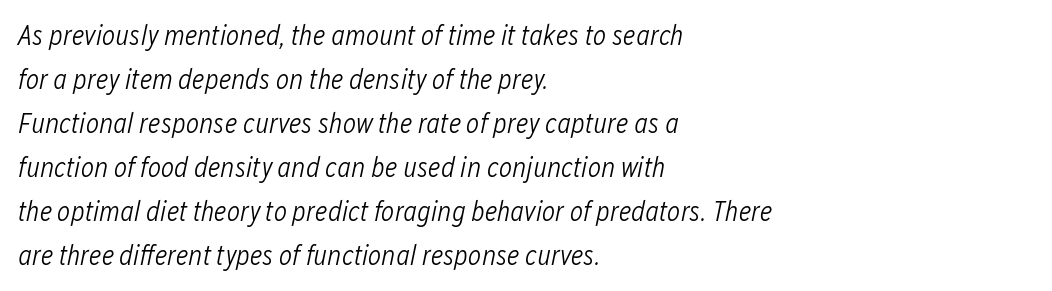
{"italic": "yes", "lean": "right", "slant_degrees": 12, "bold": "no", "weight": "light", "width": "condensed", "stroke_contrast": "low", "x_height": "medium", "monospaced": "no", "underline": "no", "align": "left", "line_spacing": "normal", "line_spacing_ratio": 1.57, "letter_spacing": "normal", "letter_spacing_em": 0.0, "glyph_px": 28}
